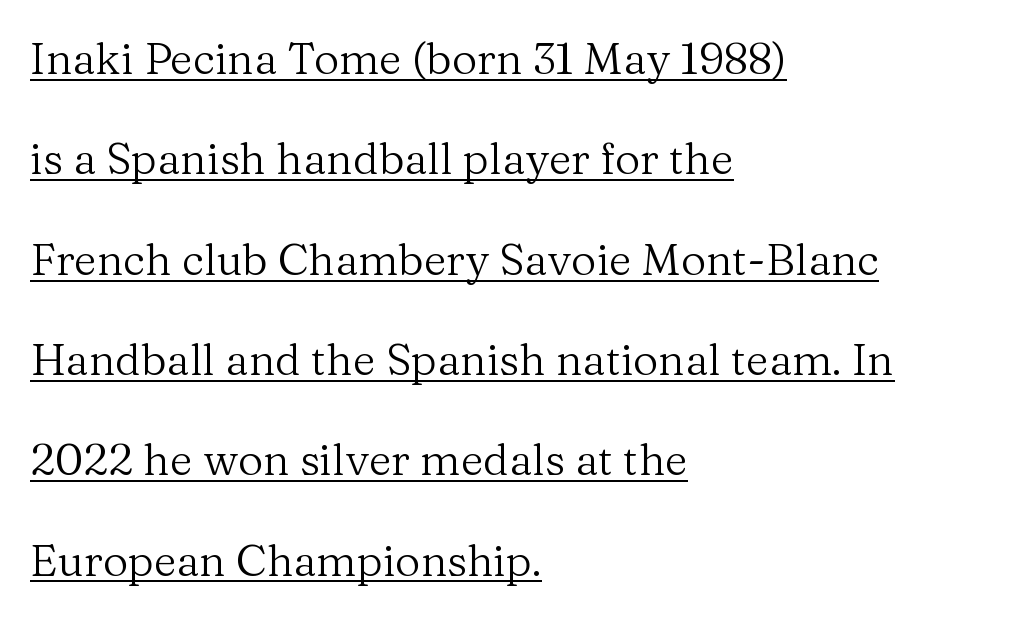
The image shows 44 px regular-weight serif type, upright; set left-aligned, loose line spacing (2.28x), normal letter spacing, underlined; medium stroke contrast and a medium x-height.
